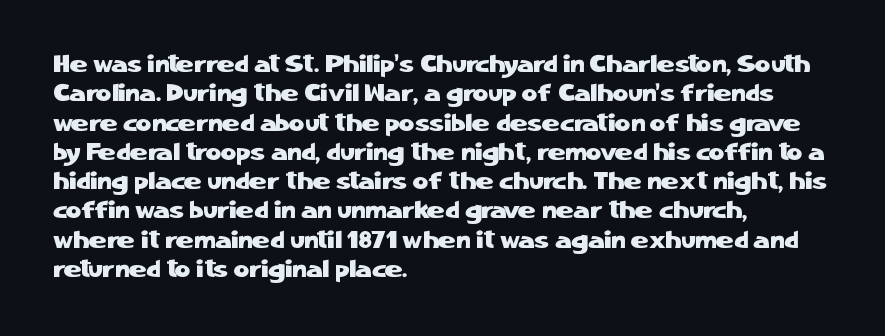
The lettering stays uniformly vertical, giving the passage a roman look. The letterforms sit shoulder to shoulder at normal distance. The setting favours the left margin, as ordinary paragraphs usually do. Decoration check: the copy has no underline.
